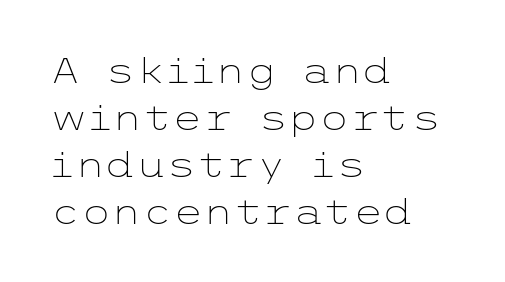
The image shows 35 px light, wide sans-serif type, upright; set left-aligned, normal line spacing (1.34x), normal letter spacing, not underlined; low stroke contrast and a medium x-height.
